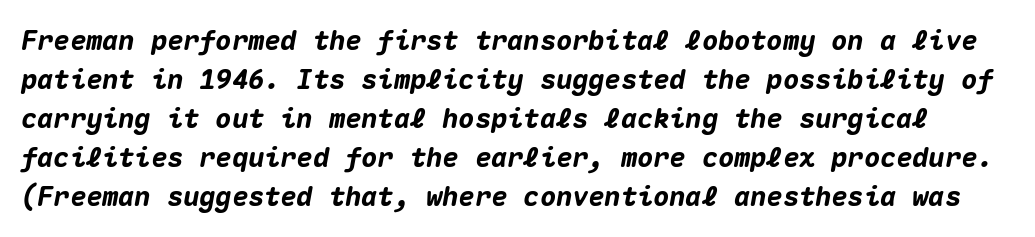
{"italic": "yes", "lean": "right", "slant_degrees": 10, "bold": "yes", "underline": "no", "line_spacing": "normal", "line_spacing_ratio": 1.44, "letter_spacing": "normal", "letter_spacing_em": 0.0, "glyph_px": 27}
